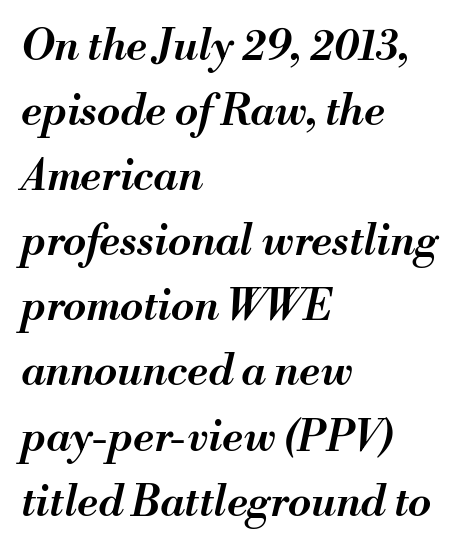
The baseline area is clear. The tracking reads as untouched default to a designer's eye. The typesetting leans somewhat heavy: a semibold. It's the slanting kind of type. Horizontally, the lines are justified to the leading edge only. One glance says typical: line gaps are just what's usual.
